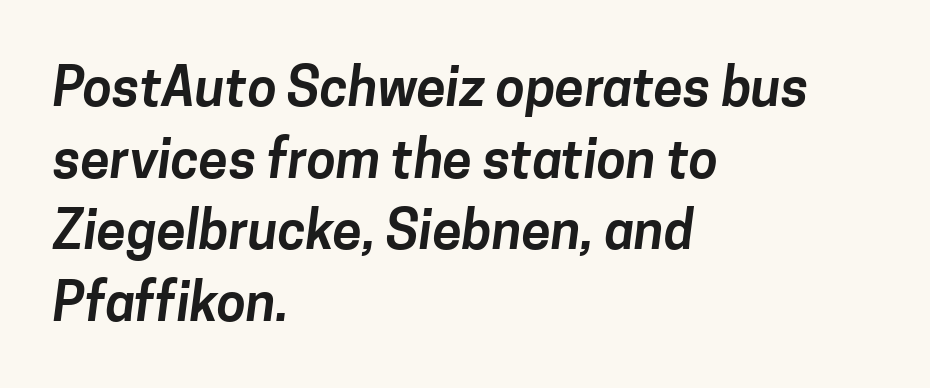
The image shows 53 px sans-serif type; set left-aligned, normal line spacing (1.35x), normal letter spacing, not underlined; low stroke contrast and a medium x-height.
